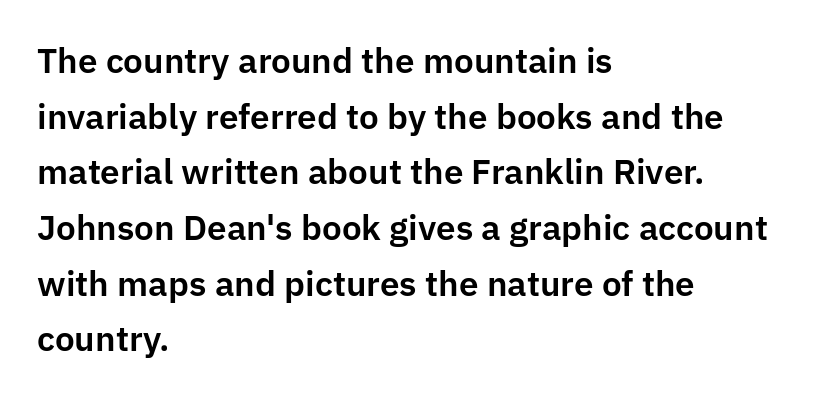
Q: Is the text italic (slanted)? A: No, it is upright.
Q: Is the typeface a serif or a sans-serif typeface? A: Sans-serif.
Q: Is the text underlined? A: No.
Q: How is the paragraph aligned? A: Left-aligned.
Q: Is the spacing between letters normal or unusually wide? A: Normal.
Q: Is the spacing between lines tight, normal or loose? A: Normal.
Q: Width (condensed, normal, or wide)? A: Normal.
Q: Stroke contrast? A: Low.
Q: x-height? A: Medium.
Q: Monospaced? A: No.
